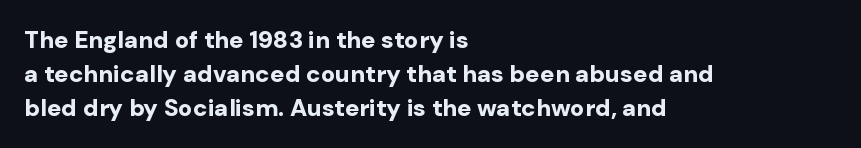
Q: Is the text bold? A: Yes.
Q: Is the text italic (slanted)? A: No, it is upright.
Q: Is the text underlined? A: No.
Q: How is the paragraph aligned? A: Left-aligned.
Q: Is the spacing between letters normal or unusually wide? A: Normal.
Q: Is the spacing between lines tight, normal or loose? A: Normal.
